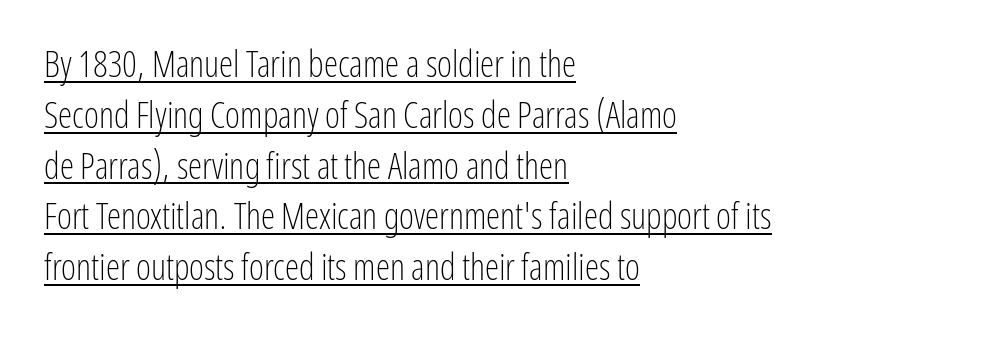
Horizontally, the lines are justified to the leading edge only. These glyphs show unthickened strokes, regular width or finer. The specimen reads as upright at a glance. Do the characters align in a grid? No, the font is proportional. Standard letterfit; no display-style spreading of the glyphs.
